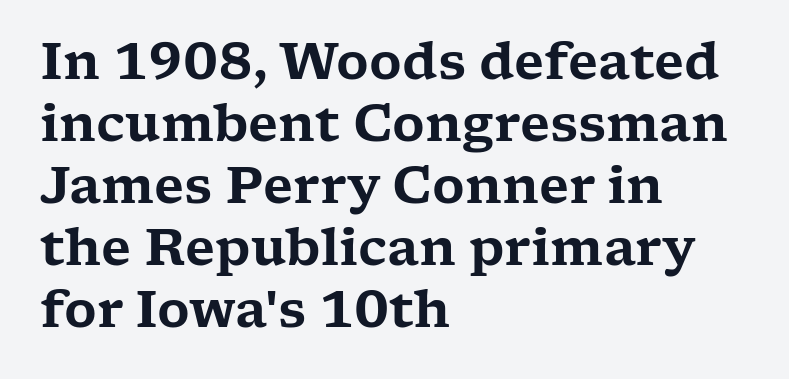
The image shows 50 px wide serif type, upright; set left-aligned, line spacing 1.24x, normal letter spacing, not underlined; low stroke contrast and a medium x-height.
